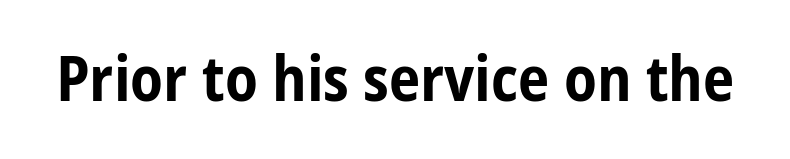
Q: Is the text bold? A: Yes.
Q: Is the text italic (slanted)? A: No, it is upright.
Q: Is the typeface a serif or a sans-serif typeface? A: Sans-serif.
Q: Is the text underlined? A: No.
Q: Is the spacing between letters normal or unusually wide? A: Normal.
Q: Width (condensed, normal, or wide)? A: Condensed.
Q: Stroke contrast? A: Low.
Q: x-height? A: Medium.
Q: Monospaced? A: No.
